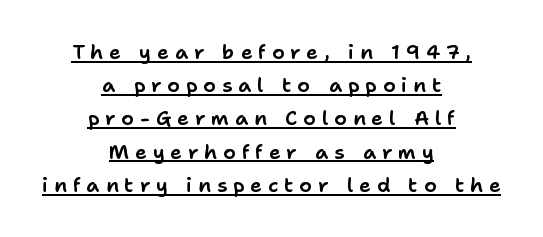
{"italic": "no", "underline": "yes", "align": "center", "line_spacing": "normal", "line_spacing_ratio": 1.66, "letter_spacing": "wide", "letter_spacing_em": 0.29, "glyph_px": 20}
